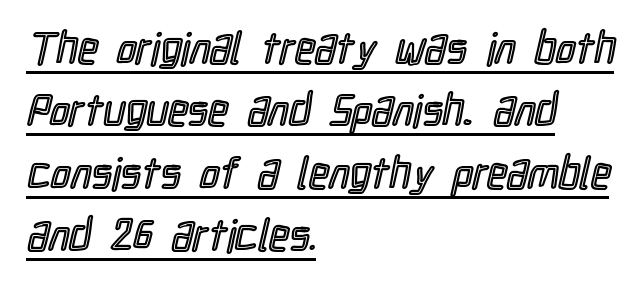
{"width": "condensed", "x_height": "medium", "monospaced": "no", "underline": "yes", "align": "left", "line_spacing": "normal", "line_spacing_ratio": 1.42, "letter_spacing": "normal", "letter_spacing_em": 0.0, "glyph_px": 44}
